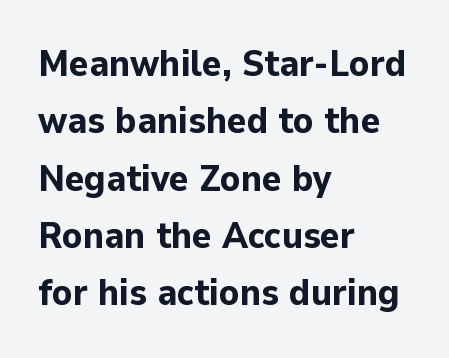
Clear beneath every line of the passage. Proportional: the letters do not fall into vertical columns. How are the letters spaced? Ordinarily, with no added tracking. Does the copy run flush right? No — it runs flush left.
